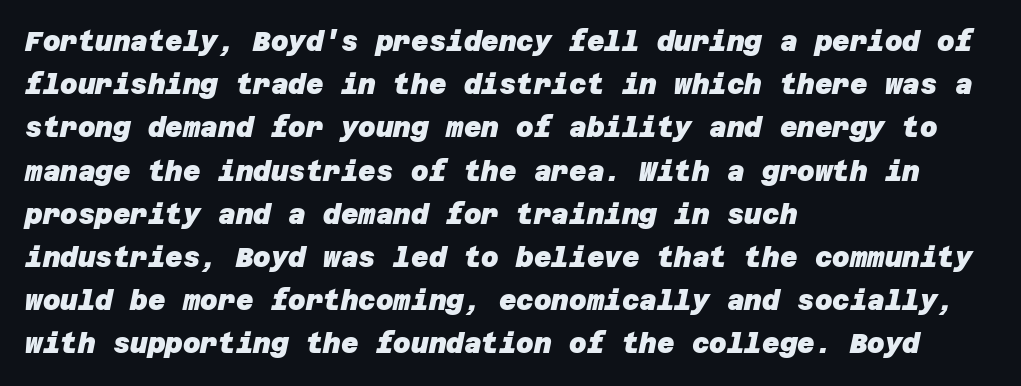
The image shows 27 px bold type; set left-aligned, normal line spacing (1.6x), normal letter spacing, not underlined.
